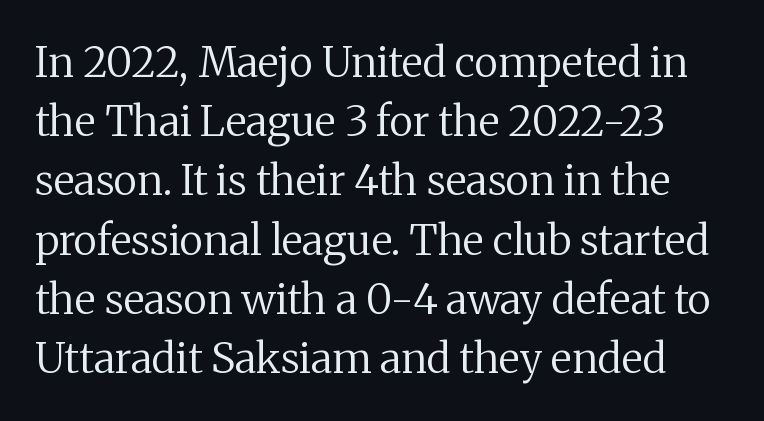
{"serif": "yes", "italic": "no", "bold": "no", "weight": "regular", "width": "normal", "stroke_contrast": "medium", "x_height": "medium", "monospaced": "no", "underline": "no", "line_spacing": "normal", "line_spacing_ratio": 1.41, "letter_spacing": "normal", "letter_spacing_em": 0.0, "glyph_px": 42}
